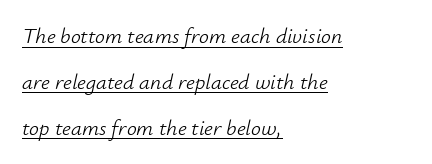
The image shows 22 px text type, italic (leaning right); set left-aligned, loose line spacing (2.08x), normal letter spacing, underlined.
